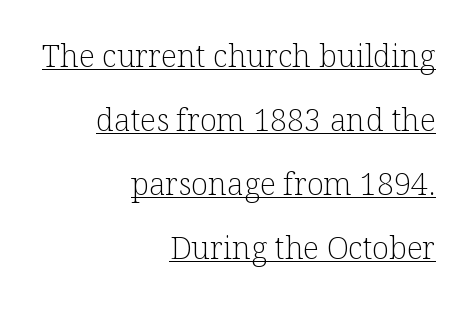
Q: Is the text bold? A: No.
Q: Is the text italic (slanted)? A: No, it is upright.
Q: Is the typeface a serif or a sans-serif typeface? A: Serif.
Q: Is the text underlined? A: Yes.
Q: How is the paragraph aligned? A: Right-aligned.
Q: Is the spacing between letters normal or unusually wide? A: Normal.
Q: Is the spacing between lines tight, normal or loose? A: Loose.
Q: Width (condensed, normal, or wide)? A: Normal.
Q: Stroke contrast? A: Low.
Q: x-height? A: Medium.
Q: Monospaced? A: No.
